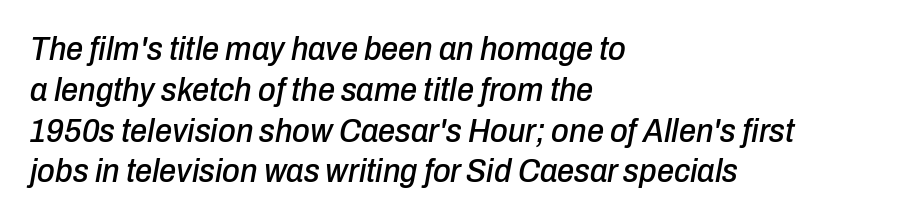
{"italic": "yes", "lean": "right", "slant_degrees": 10, "width": "condensed", "stroke_contrast": "low", "x_height": "medium", "monospaced": "no", "underline": "no", "align": "left", "line_spacing_ratio": 1.2, "letter_spacing": "normal", "letter_spacing_em": 0.0, "glyph_px": 34}
